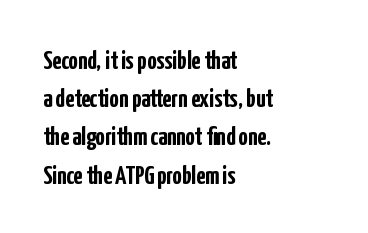
Q: Is the text bold? A: Yes.
Q: Is the text italic (slanted)? A: No, it is upright.
Q: Is the text underlined? A: No.
Q: How is the paragraph aligned? A: Left-aligned.
Q: Is the spacing between letters normal or unusually wide? A: Normal.
Q: Is the spacing between lines tight, normal or loose? A: Normal.
